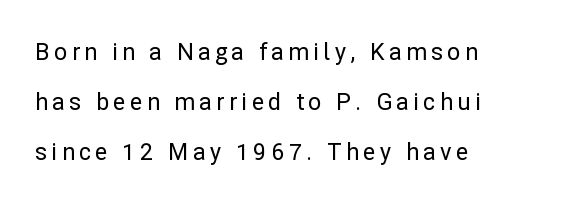
{"italic": "no", "underline": "no", "align": "left", "line_spacing": "loose", "line_spacing_ratio": 2.17, "glyph_px": 23}
